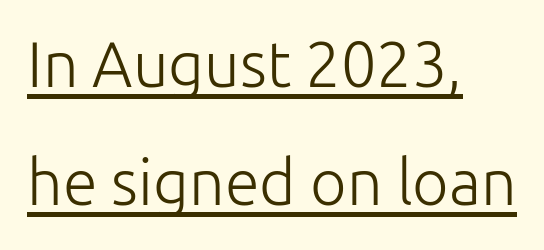
The rendering anchors every line to the left-hand side. The rendering uses the underline text-decoration. The face used here is rendered with its standard letterfit. The cut favours lightness, reaching ordinary text weight at its darkest.
